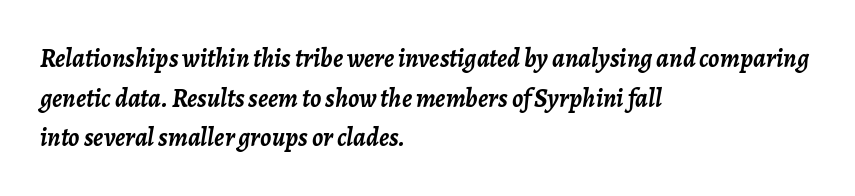
Q: Is the text bold? A: Yes.
Q: Is the text italic (slanted)? A: Yes, it leans right by about 7 degrees.
Q: Is the text underlined? A: No.
Q: How is the paragraph aligned? A: Left-aligned.
Q: Is the spacing between letters normal or unusually wide? A: Normal.
Q: Is the spacing between lines tight, normal or loose? A: Normal.
